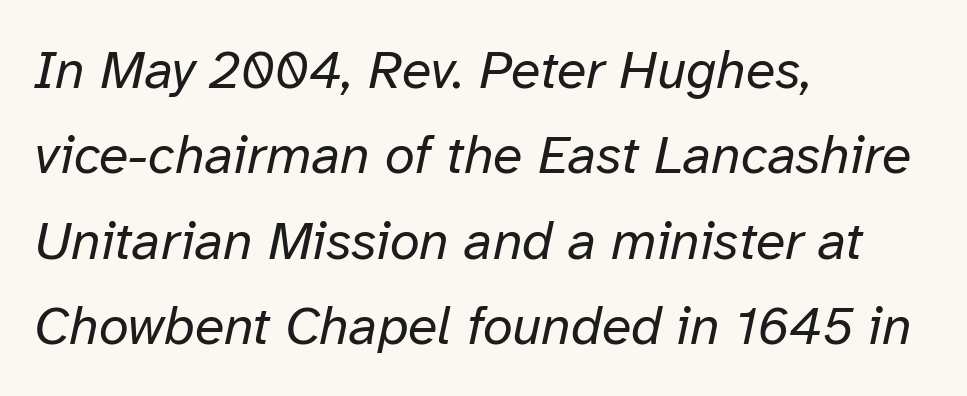
{"italic": "yes", "lean": "right", "slant_degrees": 12, "bold": "no", "weight": "regular", "width": "normal", "stroke_contrast": "low", "x_height": "medium", "monospaced": "no", "underline": "no", "align": "left", "line_spacing": "normal", "line_spacing_ratio": 1.58, "letter_spacing": "normal", "letter_spacing_em": 0.0, "glyph_px": 54}
